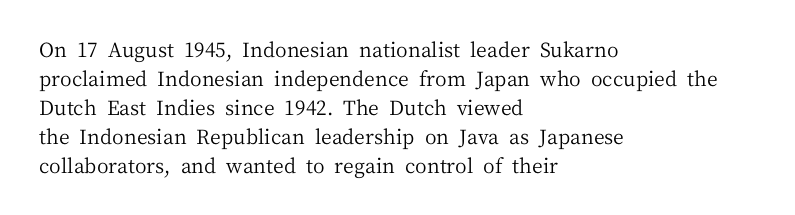
Beneath every word, the page is bare. Stems here are at most as thick as an everyday book face. When letters stand straight like this, we call the style roman or upright. This rendering leaves character spacing at its baseline value. The rendering uses a moderate line-height, typical for paragraphs.
